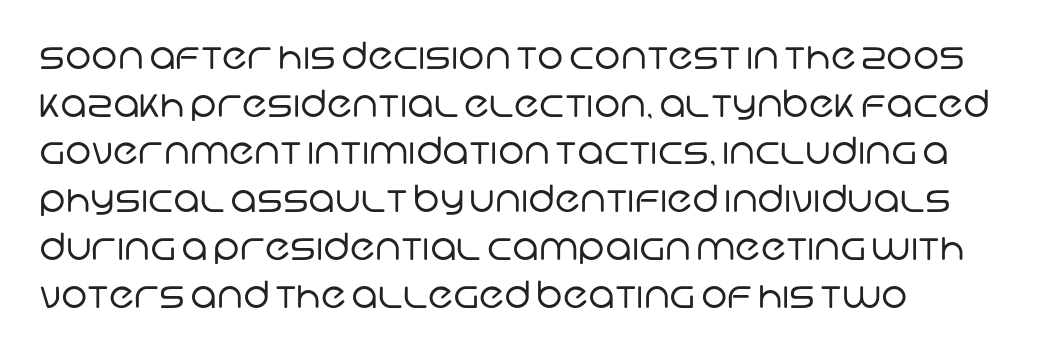
Q: Is the text bold? A: No.
Q: Is the typeface a serif or a sans-serif typeface? A: Sans-serif.
Q: Is the text underlined? A: No.
Q: How is the paragraph aligned? A: Left-aligned.
Q: Is the spacing between letters normal or unusually wide? A: Normal.
Q: Is the spacing between lines tight, normal or loose? A: Normal.
Q: Width (condensed, normal, or wide)? A: Normal.
Q: Stroke contrast? A: Low.
Q: x-height? A: Large.
Q: Monospaced? A: No.
